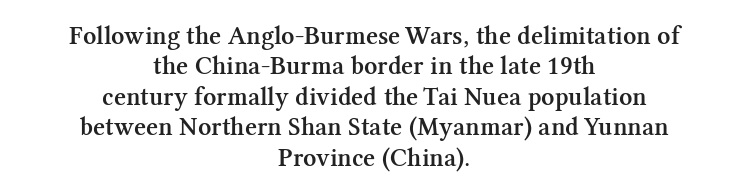
Centered paragraph, ragged on both sides. The font's upright variant was chosen for this text. Students, this is semibold: more ink than regular, less than bold. Has an underline been added? It has not. The letters sit at their default tracking, neither squeezed nor spread.
